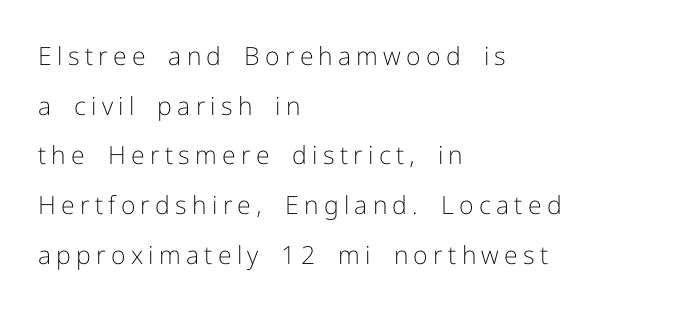
The image shows 25 px text type, upright; set left-aligned, loose line spacing (1.99x), unusually wide letter spacing (+0.21 em), not underlined.
